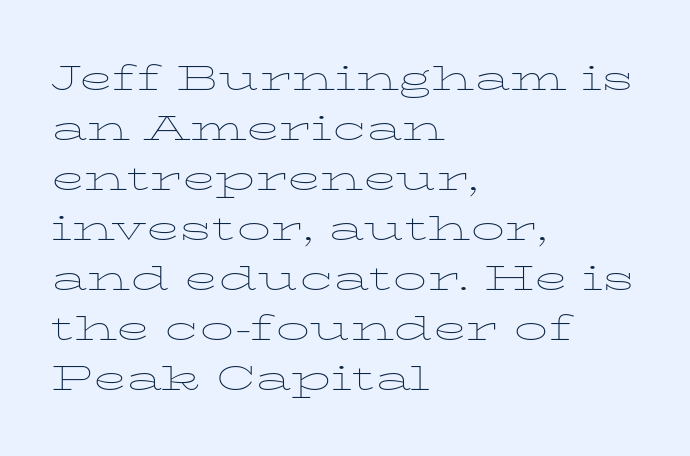
Between one letter and the next there's only the usual sliver of space. In CSS terms this would be text-align: left. The font's upright variant was chosen for this text. The passage shown stacks its lines at a standard gap. This is serif lettering, the kind often seen in printed books. Check under the words: just untouched page.
